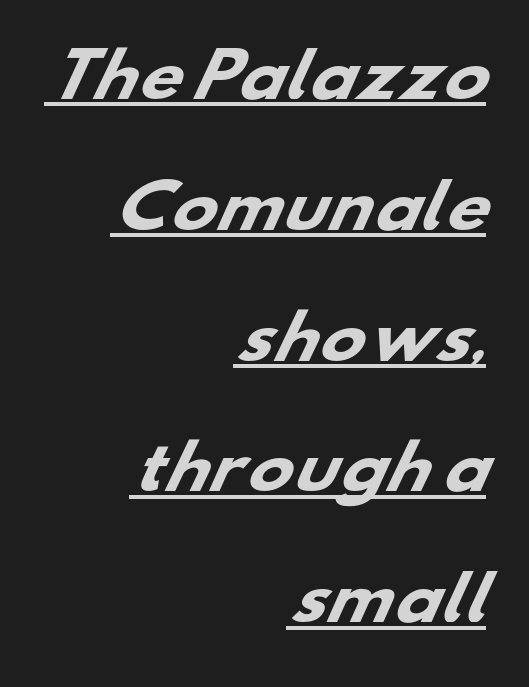
Q: Is the text bold? A: Yes.
Q: Is the typeface a serif or a sans-serif typeface? A: Sans-serif.
Q: Is the text underlined? A: Yes.
Q: How is the paragraph aligned? A: Right-aligned.
Q: Is the spacing between letters normal or unusually wide? A: Normal.
Q: Is the spacing between lines tight, normal or loose? A: Loose.
Q: Width (condensed, normal, or wide)? A: Wide.
Q: Stroke contrast? A: Low.
Q: x-height? A: Small.
Q: Monospaced? A: No.
